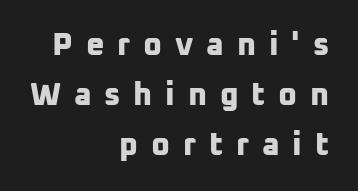
The image shows 32 px bold sans-serif type; set right-aligned, normal line spacing (1.56x), unusually wide letter spacing (+0.4 em), not underlined; low stroke contrast and a medium x-height.
